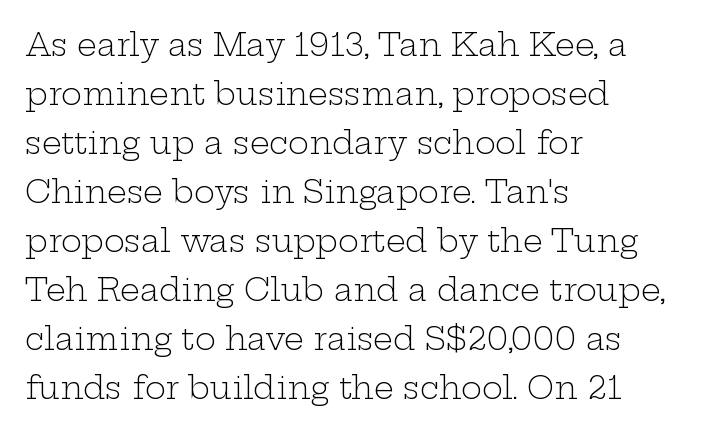
In terms of posture, this sample is upright. The passage shown stacks its lines at a standard gap. The tracking reads as untouched default to a designer's eye. The font family rendered here belongs to the serif group. Where is the straight margin? On the left. Character widths vary here, with narrow letters taking less room than wide ones.
